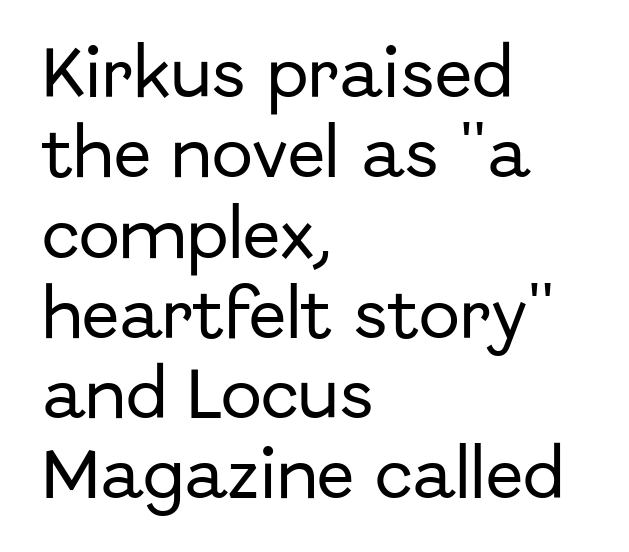
{"serif": "no", "italic": "no", "width": "normal", "stroke_contrast": "low", "x_height": "medium", "monospaced": "no", "underline": "no", "align": "left", "line_spacing": "normal", "line_spacing_ratio": 1.46, "letter_spacing": "normal", "letter_spacing_em": 0.0, "glyph_px": 55}
